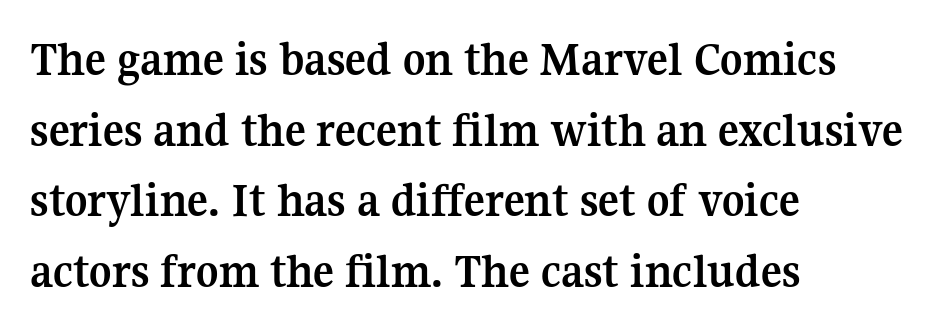
The image shows 49 px semibold serif type, upright; set left-aligned, normal line spacing (1.44x), normal letter spacing, not underlined; medium stroke contrast and a medium x-height.
